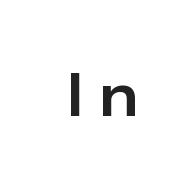
The image shows 61 px bold, wide sans-serif type, upright; set unusually wide letter spacing (+0.2 em), not underlined; low stroke contrast and a medium x-height.
